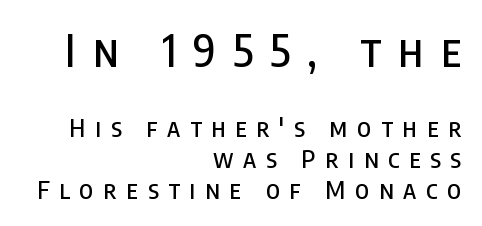
{"serif": "no", "italic": "no", "width": "condensed", "stroke_contrast": "low", "x_height": "large", "monospaced": "no", "underline": "no", "align": "right", "line_spacing_ratio": 1.24, "letter_spacing": "wide", "letter_spacing_em": 0.39, "larger_block": "first", "size_ratio": 1.76, "glyph_px": 44}
